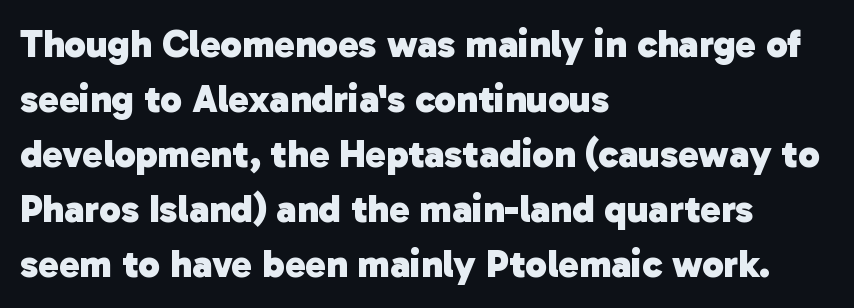
The image shows 39 px heavy sans-serif type; set left-aligned, normal line spacing (1.41x), normal letter spacing, not underlined; low stroke contrast and a medium x-height.
